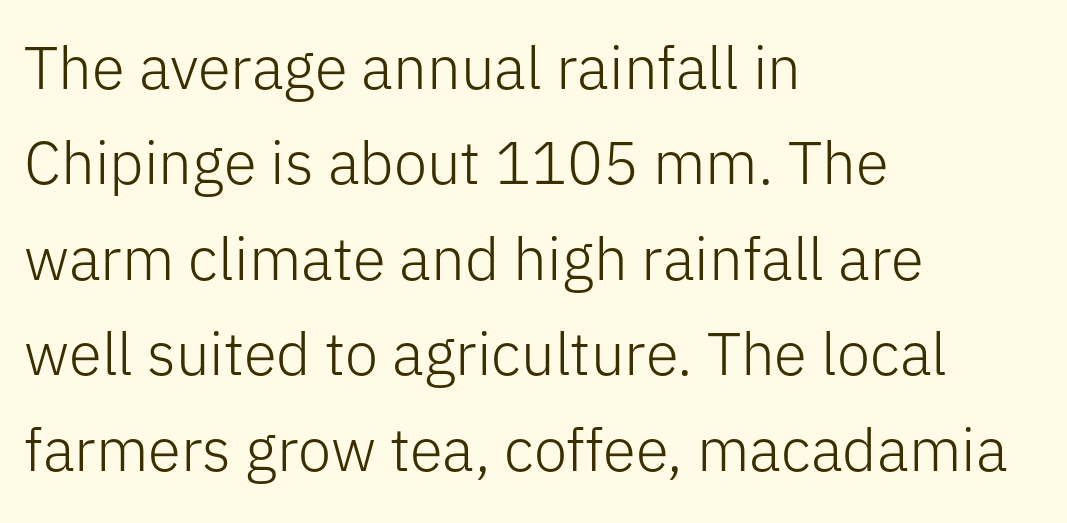
{"serif": "no", "italic": "no", "bold": "no", "weight": "light", "width": "normal", "stroke_contrast": "low", "x_height": "medium", "monospaced": "no", "underline": "no", "align": "left", "line_spacing": "normal", "line_spacing_ratio": 1.59, "letter_spacing": "normal", "letter_spacing_em": 0.0, "glyph_px": 60}
